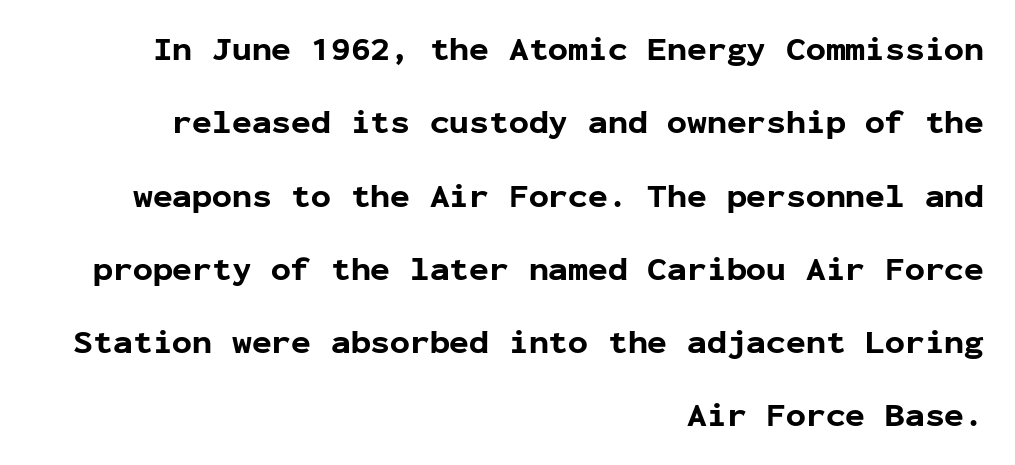
The image shows 33 px bold sans-serif type, upright, monospaced; set right-aligned, loose line spacing (2.22x), normal letter spacing, not underlined; low stroke contrast and a medium x-height.
